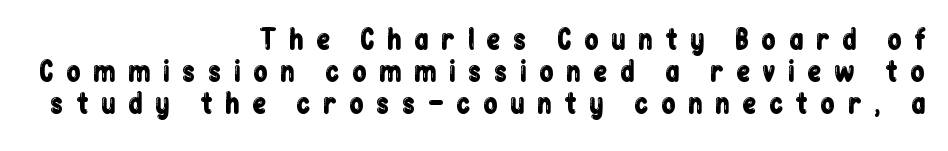
A student would call this right alignment; a typographer would say flush right, rag left. Has an underline been added? It has not. Does the lettering tilt? It doesn't — this is upright. Display-style spreading of the glyphs; the letterfit is very open.
